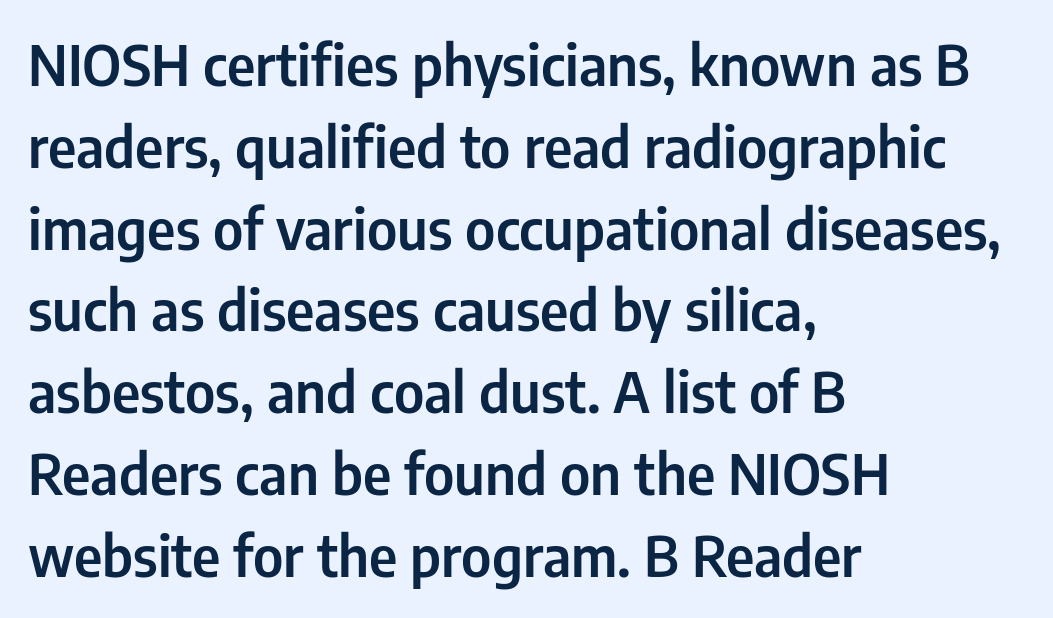
Letter spacing: default. Baseline-to-baseline distance is the conventional proportion of letter height. Style check: upright. Think of a printed novel: that variable character pitch is what you see here.
